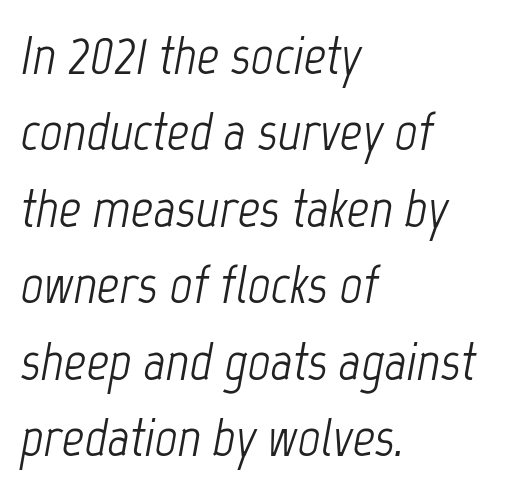
The image shows 55 px light, condensed type, italic (leaning right); set left-aligned, normal line spacing (1.39x), normal letter spacing, not underlined; low stroke contrast and a medium x-height.
